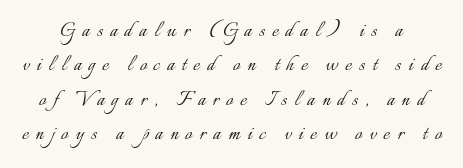
Q: Is the text bold? A: No.
Q: Is the text italic (slanted)? A: Yes.
Q: Is the text underlined? A: No.
Q: Is the spacing between letters normal or unusually wide? A: Unusually wide.
Q: Is the spacing between lines tight, normal or loose? A: Normal.
